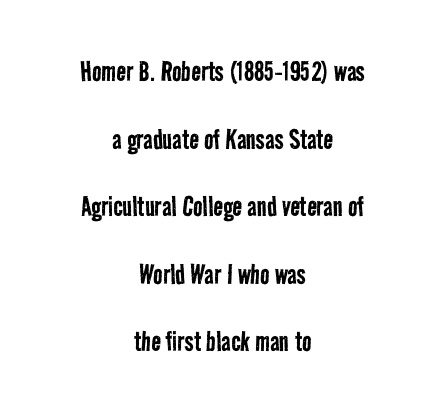
{"serif": "no", "bold": "no", "weight": "regular", "width": "condensed", "stroke_contrast": "low", "x_height": "medium", "monospaced": "no", "underline": "no", "align": "center", "line_spacing": "loose", "line_spacing_ratio": 2.11, "letter_spacing": "normal", "letter_spacing_em": 0.0, "glyph_px": 32}
